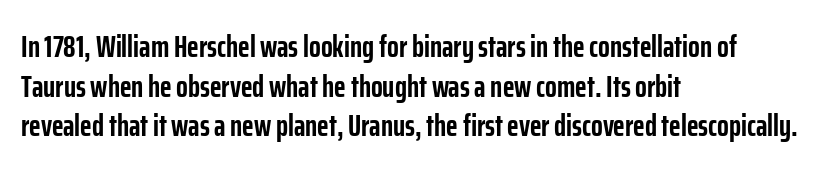
{"serif": "no", "italic": "no", "bold": "yes", "weight": "semibold", "width": "condensed", "stroke_contrast": "low", "x_height": "medium", "monospaced": "no", "underline": "no", "align": "left", "line_spacing": "normal", "line_spacing_ratio": 1.28, "letter_spacing": "normal", "letter_spacing_em": 0.0, "glyph_px": 31}
